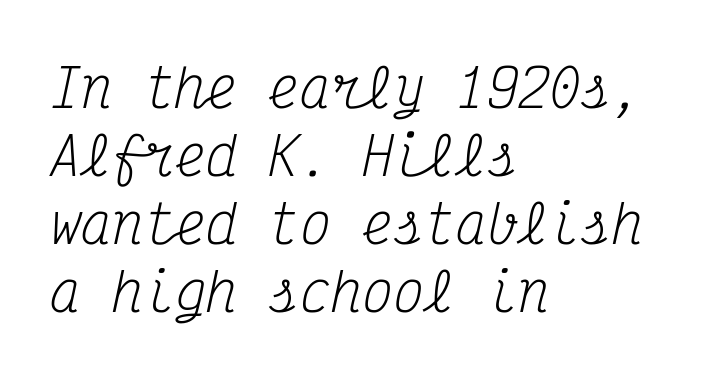
Q: Is the text bold? A: No.
Q: Is the text italic (slanted)? A: Yes, it leans right by about 12 degrees.
Q: Is the typeface a serif or a sans-serif typeface? A: Serif.
Q: Is the text underlined? A: No.
Q: How is the paragraph aligned? A: Left-aligned.
Q: Is the spacing between letters normal or unusually wide? A: Normal.
Q: Is the spacing between lines tight, normal or loose? A: Normal.
Q: Width (condensed, normal, or wide)? A: Condensed.
Q: Stroke contrast? A: Medium.
Q: x-height? A: Medium.
Q: Monospaced? A: Yes.
